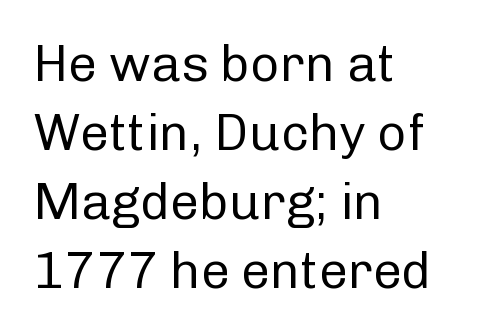
Q: Is the text bold? A: No.
Q: Is the text italic (slanted)? A: No, it is upright.
Q: Is the typeface a serif or a sans-serif typeface? A: Sans-serif.
Q: Is the text underlined? A: No.
Q: How is the paragraph aligned? A: Left-aligned.
Q: Is the spacing between letters normal or unusually wide? A: Normal.
Q: Is the spacing between lines tight, normal or loose? A: Normal.
Q: Width (condensed, normal, or wide)? A: Normal.
Q: Stroke contrast? A: Low.
Q: x-height? A: Medium.
Q: Monospaced? A: No.
